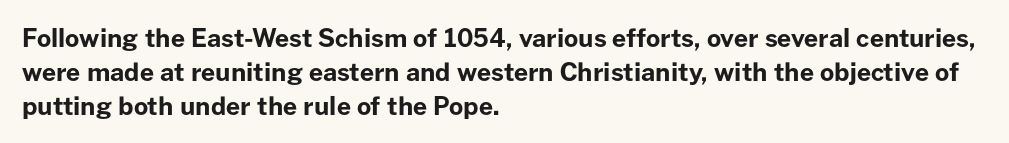
{"italic": "no", "bold": "yes", "underline": "no", "align": "left", "line_spacing": "normal", "line_spacing_ratio": 1.36, "letter_spacing": "normal", "letter_spacing_em": 0.0, "glyph_px": 25}
